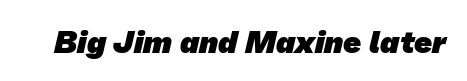
{"serif": "no", "bold": "yes", "weight": "heavy", "width": "normal", "stroke_contrast": "low", "x_height": "medium", "monospaced": "no", "underline": "no", "letter_spacing": "normal", "letter_spacing_em": 0.0, "glyph_px": 31}
